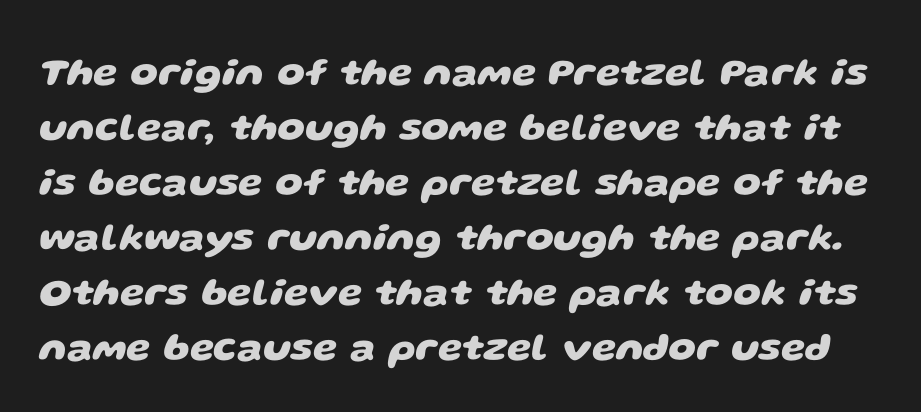
The image shows 39 px heavy, wide sans-serif type; set normal line spacing (1.41x), normal letter spacing, not underlined; low stroke contrast and a large x-height.
